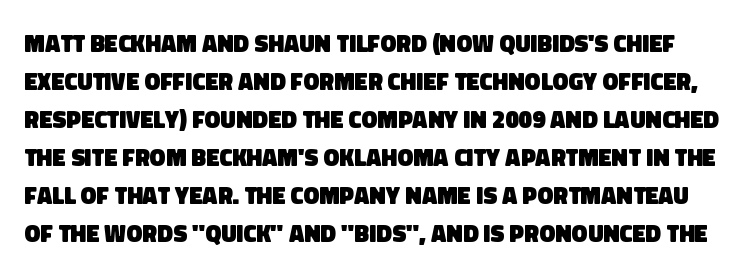
Does the weight exceed regular? Yes, all the way to bold. The specimen omits any rule beneath the text block's lines. The lines sit at an ordinary, default distance from one another. The gaps between neighbouring characters are ordinary and unremarkable.
